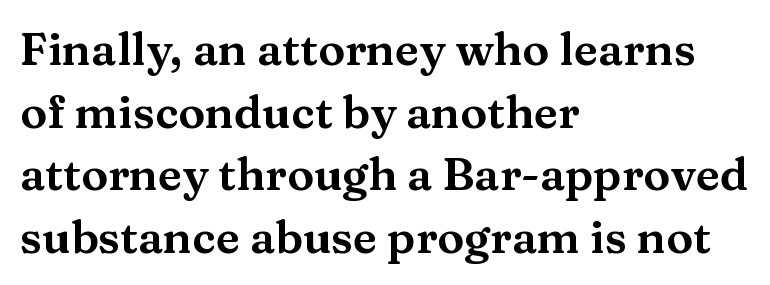
Q: Is the text italic (slanted)? A: No, it is upright.
Q: Is the typeface a serif or a sans-serif typeface? A: Serif.
Q: Is the text underlined? A: No.
Q: How is the paragraph aligned? A: Left-aligned.
Q: Is the spacing between letters normal or unusually wide? A: Normal.
Q: Is the spacing between lines tight, normal or loose? A: Normal.
Q: Width (condensed, normal, or wide)? A: Wide.
Q: Stroke contrast? A: Medium.
Q: x-height? A: Medium.
Q: Monospaced? A: No.
